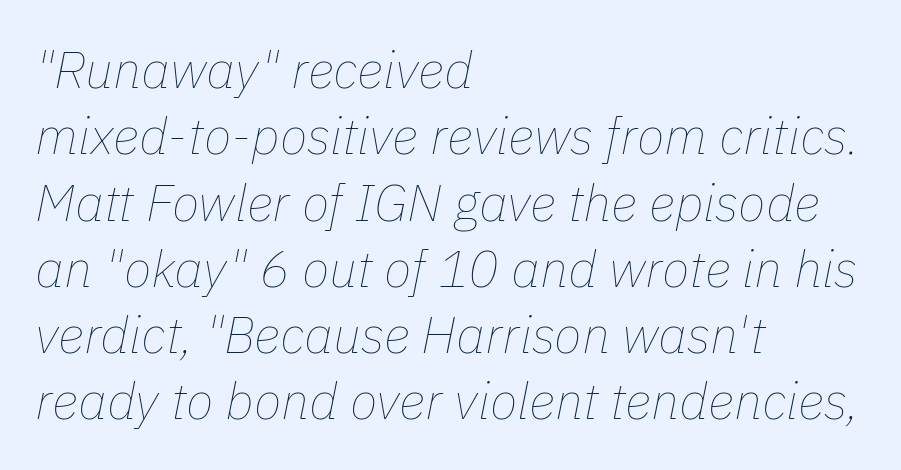
These lines are rendered in a variable-pitch font. Default kerning and tracking; the words read as compact shapes. The weight would be labelled regular, book, light, or lighter still. Regular leading. The space beneath each line is pristine and unruled. Style check: oblique.
